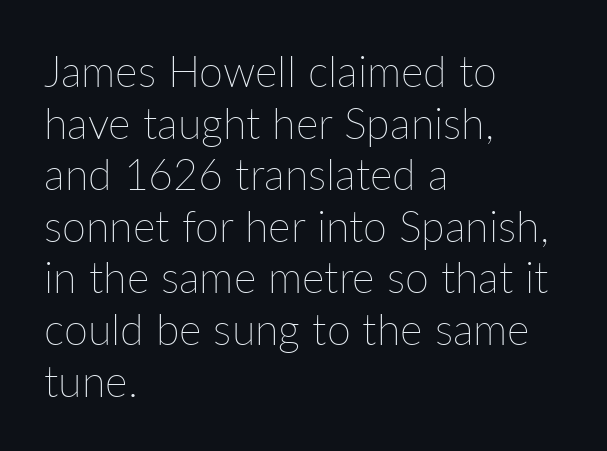
Q: Is the text bold? A: No.
Q: Is the text italic (slanted)? A: No, it is upright.
Q: Is the text underlined? A: No.
Q: How is the paragraph aligned? A: Left-aligned.
Q: Is the spacing between letters normal or unusually wide? A: Normal.
Q: Width (condensed, normal, or wide)? A: Normal.
Q: Stroke contrast? A: Low.
Q: x-height? A: Medium.
Q: Monospaced? A: No.
